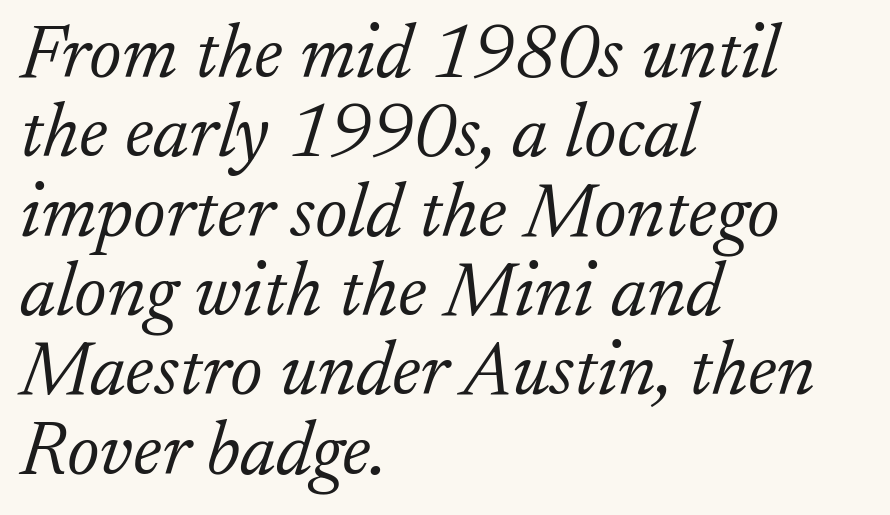
Q: Is the text bold? A: No.
Q: Is the text italic (slanted)? A: Yes, it leans right by about 17 degrees.
Q: Is the typeface a serif or a sans-serif typeface? A: Serif.
Q: Is the text underlined? A: No.
Q: How is the paragraph aligned? A: Left-aligned.
Q: Is the spacing between letters normal or unusually wide? A: Normal.
Q: Is the spacing between lines tight, normal or loose? A: Tight.
Q: Width (condensed, normal, or wide)? A: Normal.
Q: Stroke contrast? A: Low.
Q: x-height? A: Small.
Q: Monospaced? A: No.
